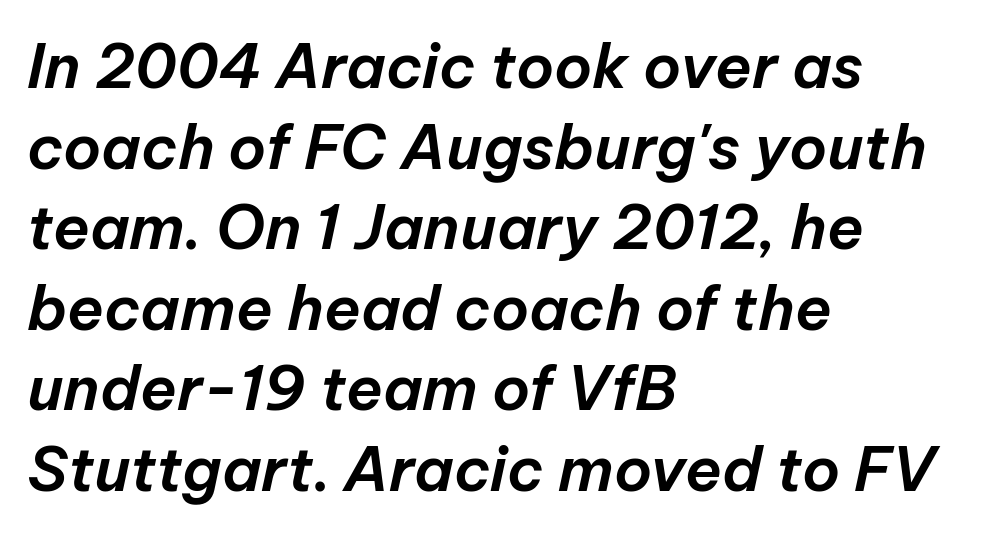
The image shows 61 px text type, italic (leaning right); set left-aligned, normal line spacing (1.32x), normal letter spacing, not underlined; low stroke contrast and a medium x-height.
